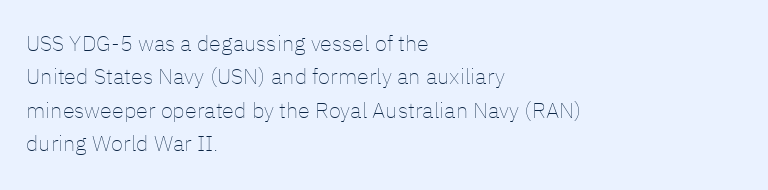
The image shows 22 px text type, upright; set left-aligned, normal line spacing (1.52x), normal letter spacing, not underlined.
